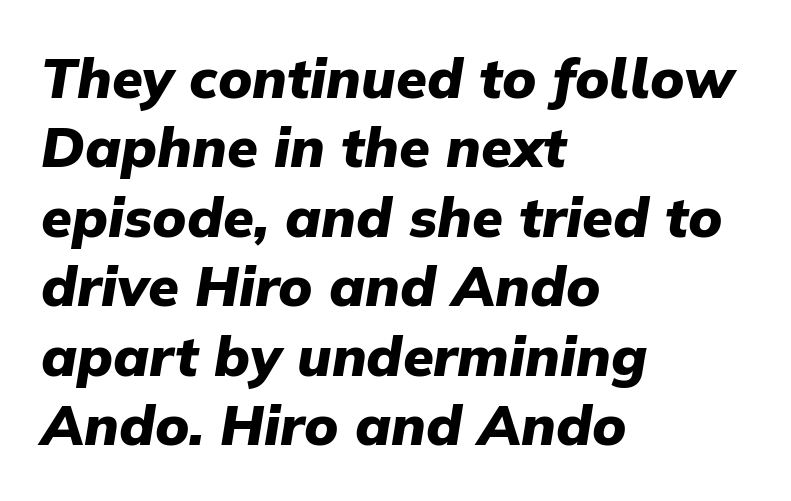
{"italic": "yes", "lean": "right", "slant_degrees": 9, "bold": "yes", "weight": "heavy", "width": "normal", "stroke_contrast": "low", "x_height": "medium", "monospaced": "no", "underline": "no", "align": "left", "line_spacing_ratio": 1.24, "letter_spacing": "normal", "letter_spacing_em": 0.0, "glyph_px": 56}
